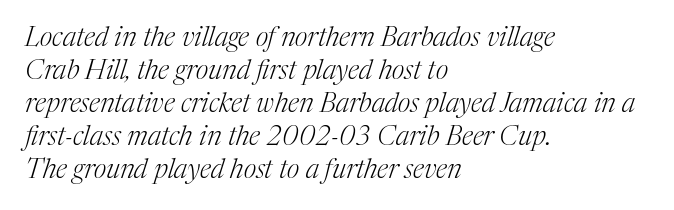
Q: Is the text bold? A: No.
Q: Is the text italic (slanted)? A: Yes, it leans right by about 17 degrees.
Q: Is the text underlined? A: No.
Q: How is the paragraph aligned? A: Left-aligned.
Q: Is the spacing between letters normal or unusually wide? A: Normal.
